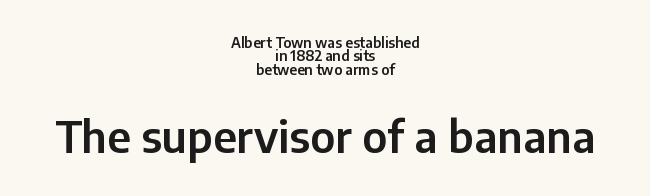
The image shows 43 px sans-serif type, upright; set centered, tight line spacing (0.96x), normal letter spacing, not underlined; the second (bottom) block is 3.07x larger; low stroke contrast and a medium x-height.
